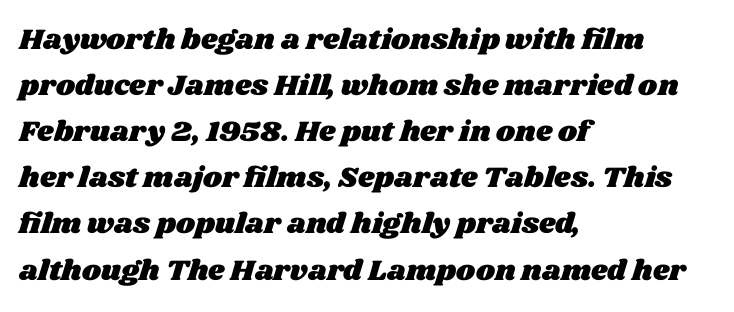
Q: Is the text underlined? A: No.
Q: How is the paragraph aligned? A: Left-aligned.
Q: Is the spacing between letters normal or unusually wide? A: Normal.
Q: Is the spacing between lines tight, normal or loose? A: Normal.
Q: Width (condensed, normal, or wide)? A: Wide.
Q: Stroke contrast? A: Medium.
Q: x-height? A: Large.
Q: Monospaced? A: No.
